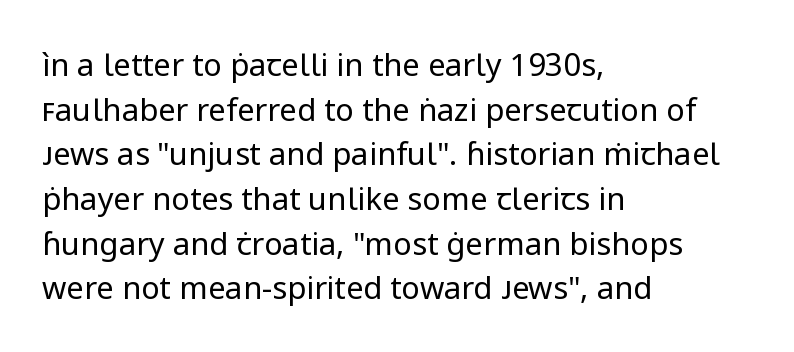
{"serif": "no", "italic": "no", "bold": "no", "weight": "regular", "width": "normal", "stroke_contrast": "low", "x_height": "medium", "monospaced": "no", "underline": "no", "align": "left", "line_spacing": "normal", "line_spacing_ratio": 1.44, "letter_spacing": "normal", "letter_spacing_em": 0.0, "glyph_px": 31}
